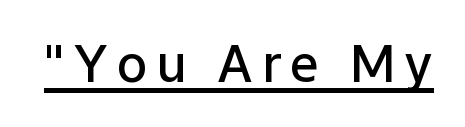
{"serif": "no", "italic": "no", "bold": "semi", "weight": "semibold", "width": "normal", "stroke_contrast": "low", "x_height": "medium", "monospaced": "no", "underline": "yes", "glyph_px": 51}
